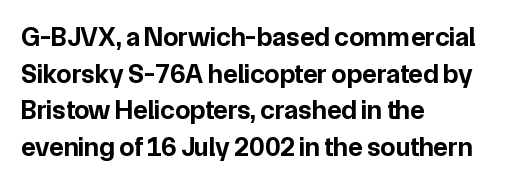
The image shows 27 px bold type, upright; set left-aligned, normal line spacing (1.36x), normal letter spacing, not underlined.
